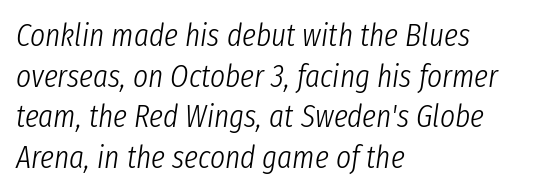
Stroke thickness stays within the range of a standard reading face or lighter. Is the letter spacing exaggerated? No — it looks like the ordinary default. Line beginnings align vertically; line endings do not. Letters rest on an invisible, unmarked baseline. When letters slant like this, we call the style italic.
